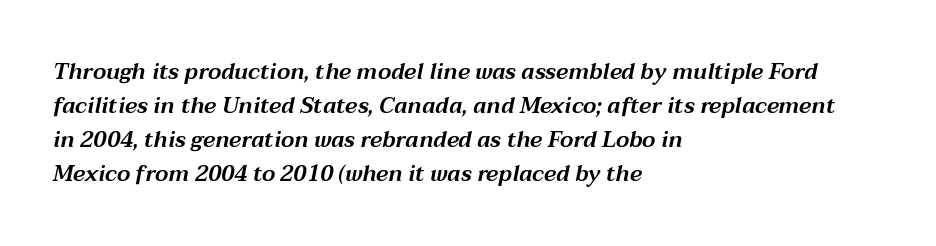
{"italic": "yes", "lean": "right", "slant_degrees": 12, "underline": "no", "align": "left", "line_spacing": "normal", "line_spacing_ratio": 1.54, "letter_spacing": "normal", "letter_spacing_em": 0.0, "glyph_px": 22}
